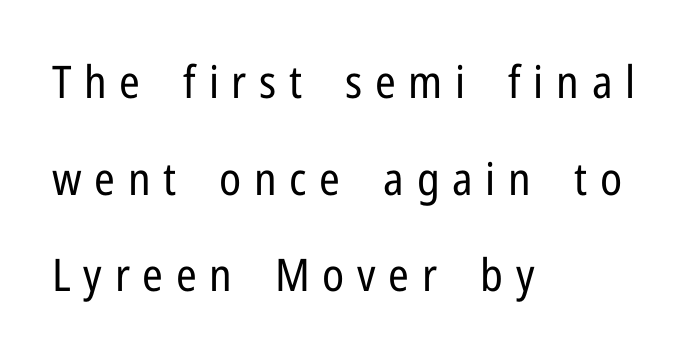
The image shows 45 px regular-weight, condensed sans-serif type, upright; set left-aligned, loose line spacing (2.15x), unusually wide letter spacing (+0.28 em), not underlined; low stroke contrast and a medium x-height.
